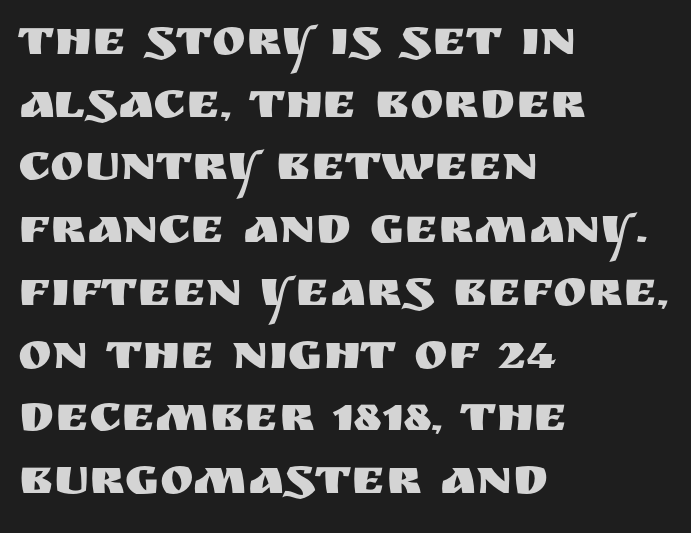
Nope, not italic — everything's standing straight. Grotesque or geometric, the face here clearly has no serifs. You could call the tracking neutral — neither tight nor loose. Underline: absent. Horizontally, the lines are justified to the leading edge only. Character widths vary here, with narrow letters taking less room than wide ones.
